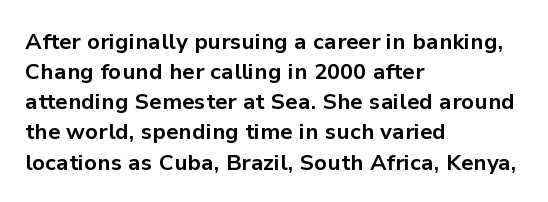
{"italic": "no", "bold": "yes", "underline": "no", "align": "left", "line_spacing": "normal", "line_spacing_ratio": 1.37, "letter_spacing": "normal", "letter_spacing_em": 0.0, "glyph_px": 22}
